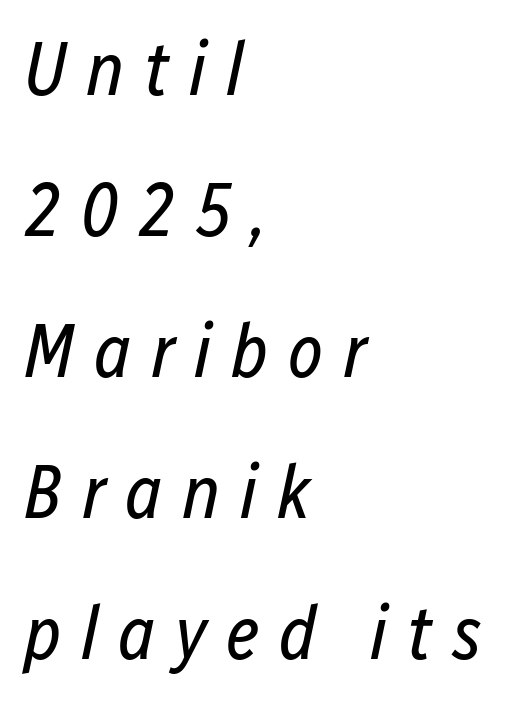
{"italic": "yes", "lean": "right", "slant_degrees": 12, "bold": "no", "weight": "regular", "width": "condensed", "stroke_contrast": "low", "x_height": "medium", "monospaced": "no", "underline": "no", "align": "left", "line_spacing_ratio": 1.88, "letter_spacing": "wide", "letter_spacing_em": 0.26, "glyph_px": 75}
